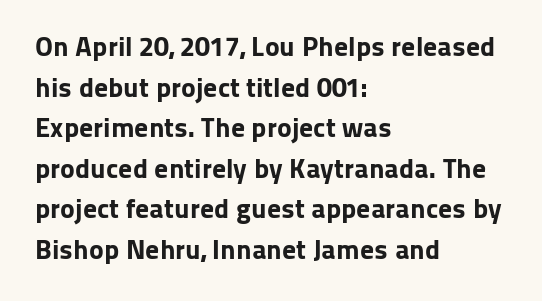
The image shows 28 px bold sans-serif type, upright; set left-aligned, normal line spacing (1.45x), normal letter spacing, not underlined; low stroke contrast and a medium x-height.
